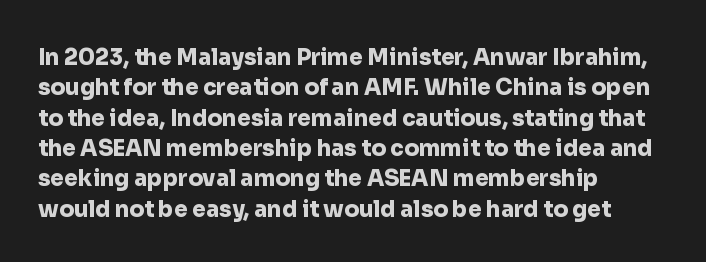
The paragraph shown leans on its left margin. The glyphs have the mass of a bold cut. How are the letters spaced? Ordinarily, with no added tracking. This sample uses an upright cut, with every glyph sitting square on the baseline.
